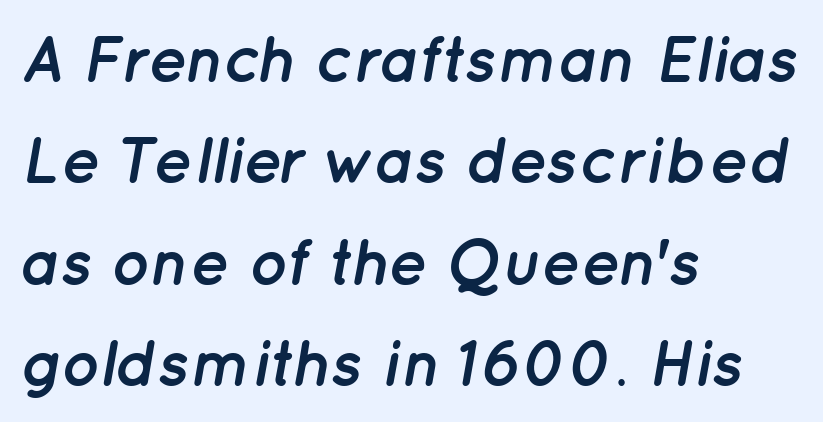
{"italic": "yes", "lean": "right", "slant_degrees": 12, "bold": "yes", "weight": "semibold", "width": "normal", "stroke_contrast": "low", "x_height": "medium", "monospaced": "no", "underline": "no", "align": "left", "line_spacing": "normal", "line_spacing_ratio": 1.56, "letter_spacing": "normal", "letter_spacing_em": 0.0, "glyph_px": 65}
